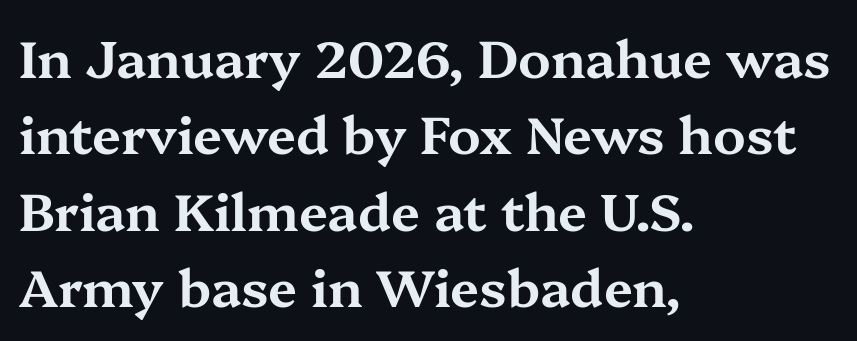
Q: Is the text italic (slanted)? A: No, it is upright.
Q: Is the typeface a serif or a sans-serif typeface? A: Serif.
Q: Is the text underlined? A: No.
Q: How is the paragraph aligned? A: Left-aligned.
Q: Is the spacing between letters normal or unusually wide? A: Normal.
Q: Is the spacing between lines tight, normal or loose? A: Normal.
Q: Width (condensed, normal, or wide)? A: Wide.
Q: Stroke contrast? A: Medium.
Q: x-height? A: Medium.
Q: Monospaced? A: No.
